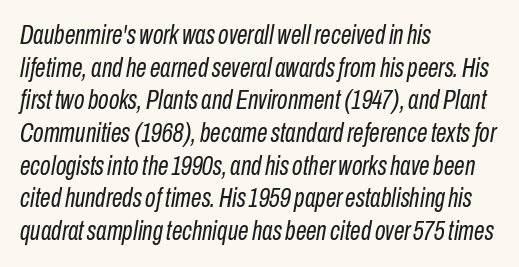
The image shows 27 px text type, italic (leaning right); set left-aligned, line spacing 1.21x, normal letter spacing, not underlined.
